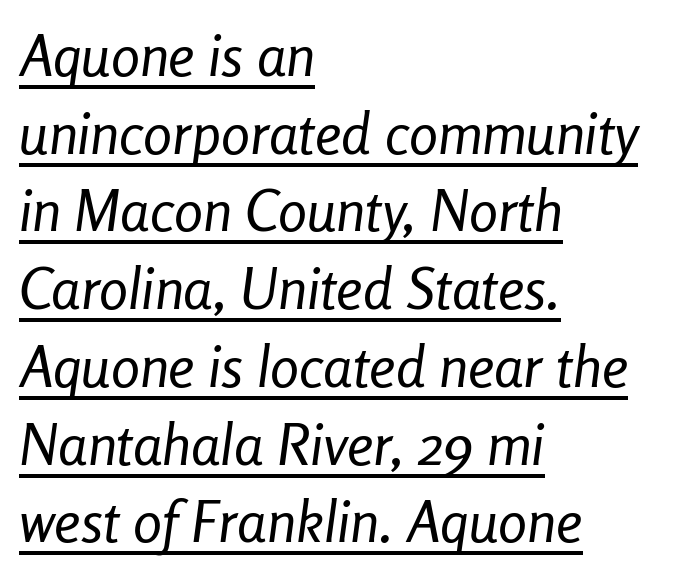
{"italic": "yes", "lean": "right", "slant_degrees": 8, "bold": "no", "weight": "regular", "width": "condensed", "stroke_contrast": "low", "x_height": "medium", "monospaced": "no", "underline": "yes", "align": "left", "line_spacing": "normal", "line_spacing_ratio": 1.34, "letter_spacing": "normal", "letter_spacing_em": 0.0, "glyph_px": 58}
